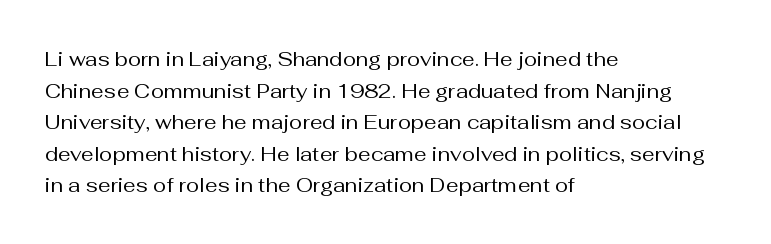
{"italic": "no", "bold": "no", "underline": "no", "align": "left", "line_spacing": "normal", "line_spacing_ratio": 1.58, "letter_spacing": "normal", "letter_spacing_em": 0.0, "glyph_px": 20}
